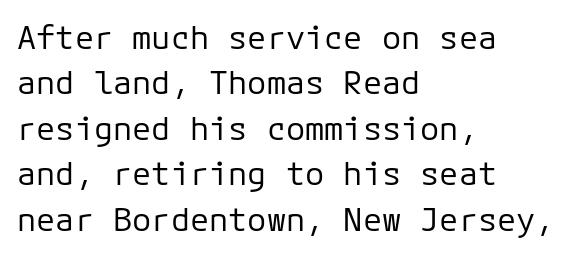
The image shows 32 px regular-weight sans-serif type, upright; set left-aligned, normal line spacing (1.42x), normal letter spacing, not underlined; low stroke contrast and a medium x-height.
